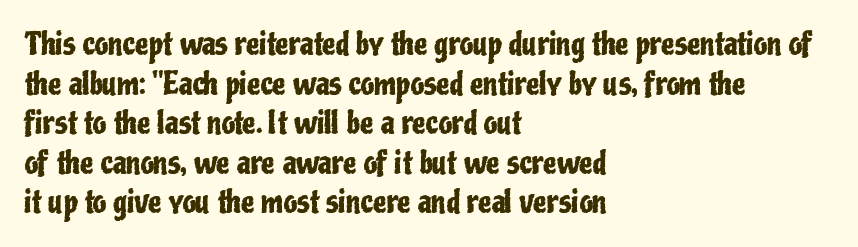
Q: Is the text italic (slanted)? A: No, it is upright.
Q: Is the typeface a serif or a sans-serif typeface? A: Sans-serif.
Q: Is the text underlined? A: No.
Q: How is the paragraph aligned? A: Left-aligned.
Q: Is the spacing between letters normal or unusually wide? A: Normal.
Q: Is the spacing between lines tight, normal or loose? A: Normal.
Q: Width (condensed, normal, or wide)? A: Condensed.
Q: Stroke contrast? A: Low.
Q: x-height? A: Medium.
Q: Monospaced? A: No.
